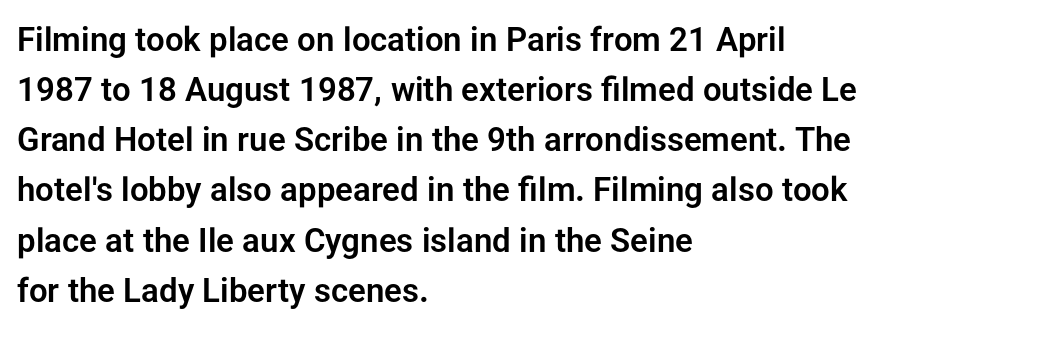
{"serif": "no", "italic": "no", "width": "normal", "stroke_contrast": "low", "x_height": "medium", "monospaced": "no", "underline": "no", "align": "left", "line_spacing": "normal", "line_spacing_ratio": 1.52, "letter_spacing": "normal", "letter_spacing_em": 0.0, "glyph_px": 33}
